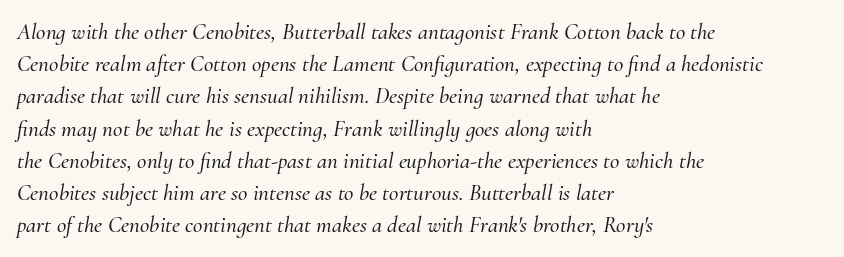
Descenders hang freely into open space. Honestly, the letter spacing is just normal — you wouldn't notice it. Notice how descenders clear the ascenders below comfortably — that's standard leading. These lines are set flush left with a ragged right edge.
